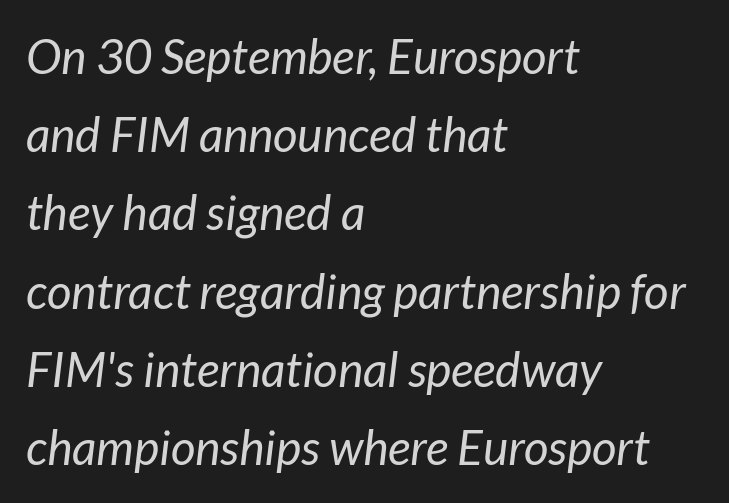
Q: Is the text bold? A: No.
Q: Is the text italic (slanted)? A: Yes, it leans right by about 7 degrees.
Q: Is the text underlined? A: No.
Q: How is the paragraph aligned? A: Left-aligned.
Q: Is the spacing between letters normal or unusually wide? A: Normal.
Q: Is the spacing between lines tight, normal or loose? A: Normal.
Q: Width (condensed, normal, or wide)? A: Normal.
Q: Stroke contrast? A: Low.
Q: x-height? A: Medium.
Q: Monospaced? A: No.
